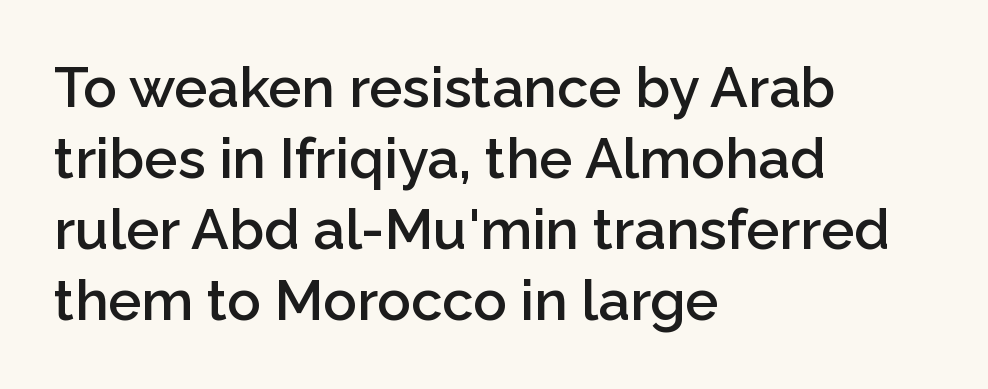
Q: Is the text bold? A: Semi-bold.
Q: Is the text italic (slanted)? A: No, it is upright.
Q: Is the typeface a serif or a sans-serif typeface? A: Sans-serif.
Q: Is the text underlined? A: No.
Q: How is the paragraph aligned? A: Left-aligned.
Q: Is the spacing between letters normal or unusually wide? A: Normal.
Q: Is the spacing between lines tight, normal or loose? A: Normal.
Q: Width (condensed, normal, or wide)? A: Normal.
Q: Stroke contrast? A: Low.
Q: x-height? A: Medium.
Q: Monospaced? A: No.
